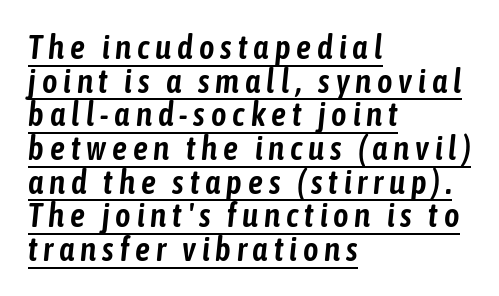
The image shows 33 px condensed type, italic (leaning right); set left-aligned, tight line spacing (1.02x), underlined; low stroke contrast and a medium x-height.
